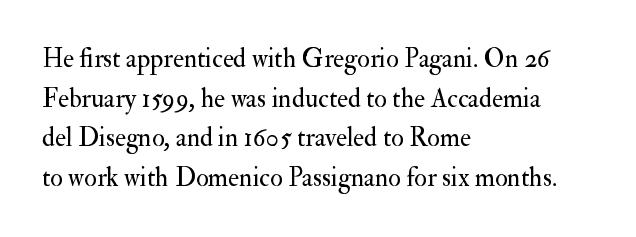
{"italic": "no", "bold": "no", "underline": "no", "align": "left", "line_spacing": "normal", "line_spacing_ratio": 1.52, "letter_spacing": "normal", "letter_spacing_em": 0.0, "glyph_px": 26}
